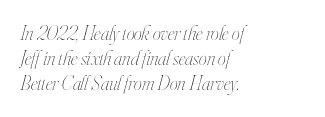
Q: Is the text bold? A: No.
Q: Is the text italic (slanted)? A: Yes, it leans right by about 16 degrees.
Q: Is the text underlined? A: No.
Q: How is the paragraph aligned? A: Left-aligned.
Q: Is the spacing between letters normal or unusually wide? A: Normal.
Q: Is the spacing between lines tight, normal or loose? A: Normal.
